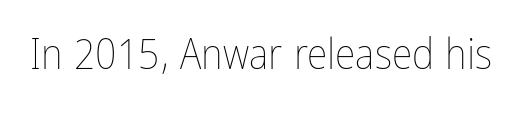
The image shows 42 px thin, condensed type, upright; set normal letter spacing, not underlined; low stroke contrast and a medium x-height.
